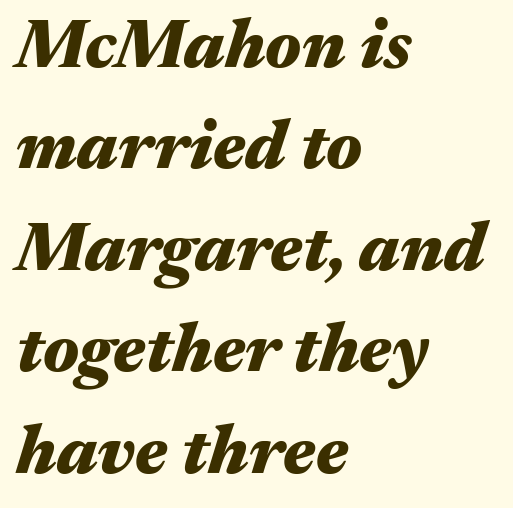
Horizontally, the lines are justified to the leading edge only. Does extra space separate the letters? No, they use regular spacing. Set as a true bold cut, around the 700 mark. Leading: standard.
